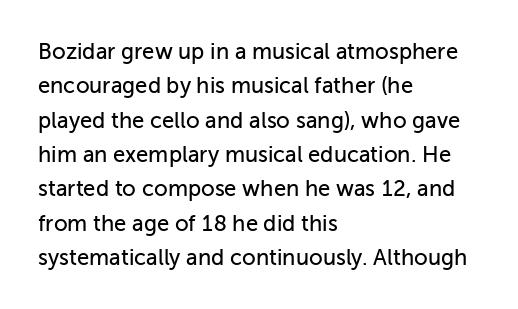
Q: Is the text italic (slanted)? A: No, it is upright.
Q: Is the text underlined? A: No.
Q: How is the paragraph aligned? A: Left-aligned.
Q: Is the spacing between letters normal or unusually wide? A: Normal.
Q: Is the spacing between lines tight, normal or loose? A: Normal.
